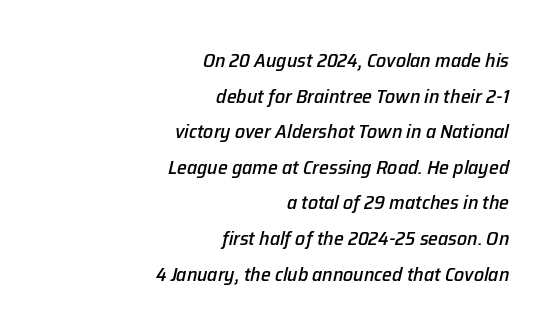
Underline: absent. Between one letter and the next there's only the usual sliver of space. Characters are canted at an angle relative to the baseline's perpendicular. Line endings align vertically; line beginnings do not.
